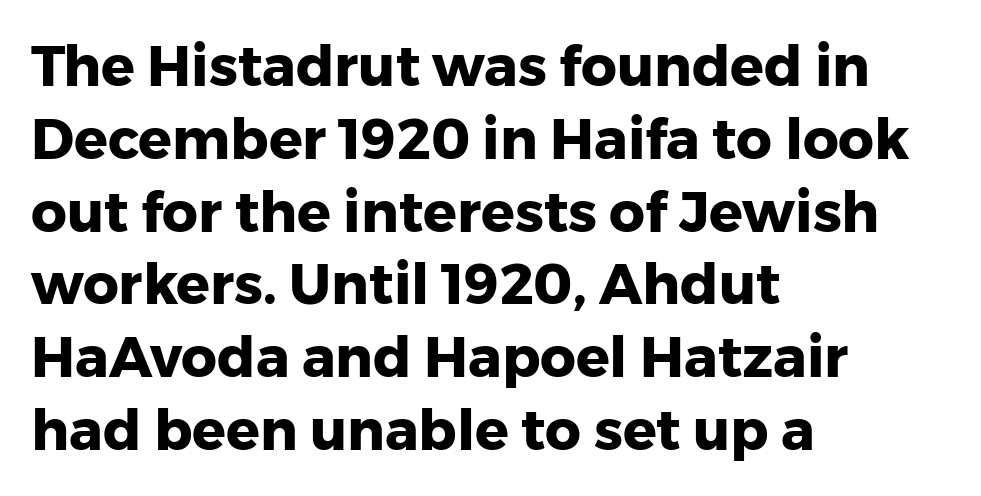
Horizontally, the lines are justified to the leading edge only. Evenly set lines give the paragraph a standard silhouette. It's the straight-up-and-down kind of type. The string is rendered with underlining switched off. Character widths vary here, with narrow letters taking less room than wide ones.
